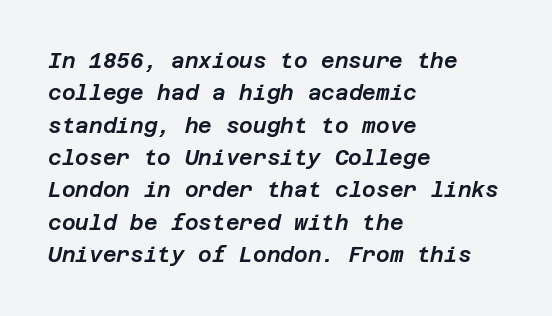
{"italic": "yes", "lean": "right", "slant_degrees": 12, "underline": "no", "align": "left", "line_spacing": "normal", "line_spacing_ratio": 1.54, "letter_spacing": "normal", "letter_spacing_em": 0.0, "glyph_px": 21}
